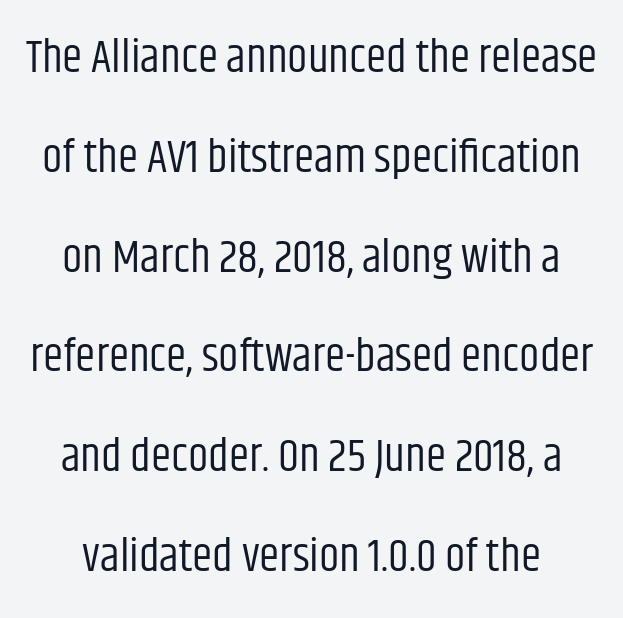
{"serif": "no", "italic": "no", "bold": "no", "weight": "regular", "width": "condensed", "stroke_contrast": "low", "x_height": "large", "monospaced": "no", "underline": "no", "line_spacing": "loose", "line_spacing_ratio": 2.17, "letter_spacing": "normal", "letter_spacing_em": 0.0, "glyph_px": 46}
